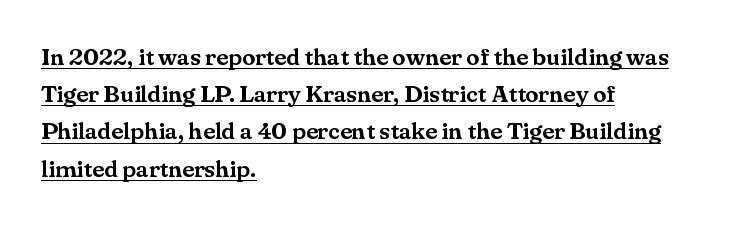
Q: Is the text italic (slanted)? A: No, it is upright.
Q: Is the text underlined? A: Yes.
Q: How is the paragraph aligned? A: Left-aligned.
Q: Is the spacing between letters normal or unusually wide? A: Normal.
Q: Is the spacing between lines tight, normal or loose? A: Normal.
